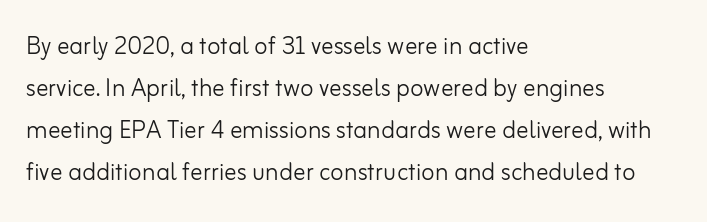
This sample has the flowing, uneven cadence of proportional lettering. The tracking reads as untouched default to a designer's eye. Serif or sans? Sans — the stroke terminals are bare. Quick note: interline space is typical. Each line starts at the same left margin while the right side varies.
